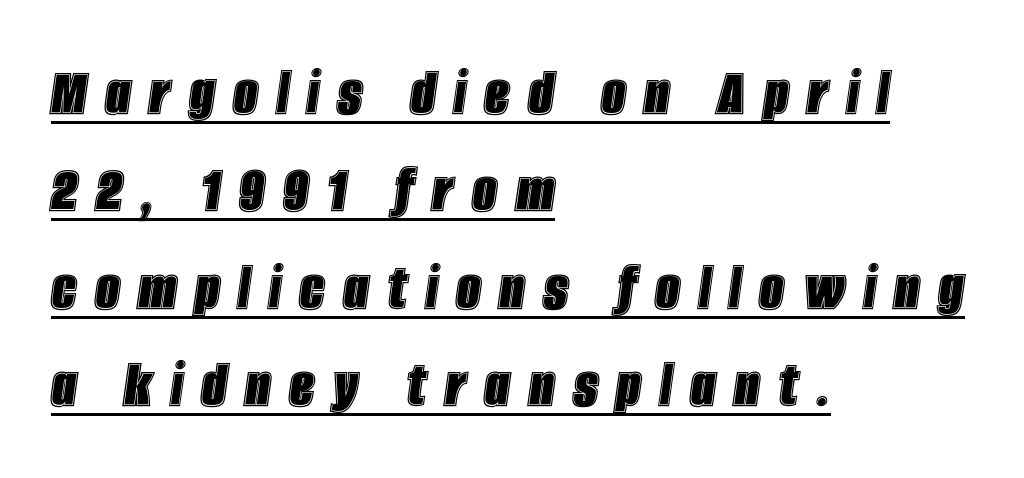
{"italic": "yes", "lean": "right", "slant_degrees": 8, "width": "condensed", "x_height": "large", "monospaced": "no", "underline": "yes", "align": "left", "line_spacing": "normal", "line_spacing_ratio": 1.39, "letter_spacing": "wide", "letter_spacing_em": 0.26, "glyph_px": 70}
